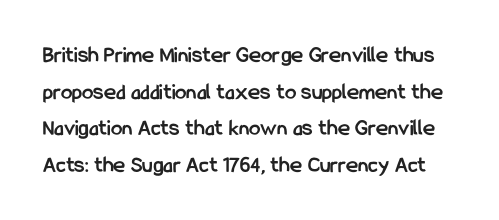
{"italic": "no", "bold": "yes", "underline": "no", "line_spacing": "normal", "line_spacing_ratio": 1.59, "letter_spacing": "normal", "letter_spacing_em": 0.0, "glyph_px": 23}
